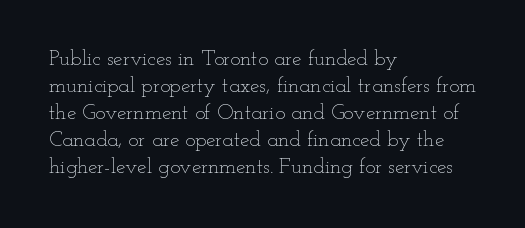
{"italic": "no", "bold": "no", "underline": "no", "align": "left", "line_spacing": "normal", "line_spacing_ratio": 1.28, "letter_spacing": "normal", "letter_spacing_em": 0.0, "glyph_px": 21}
